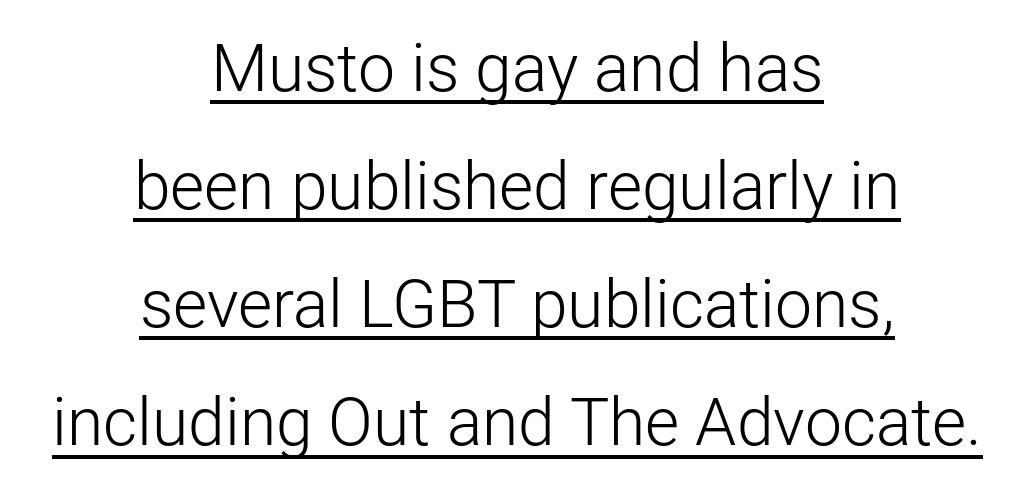
Spacing verdict: proportional, widths tailored to each character. This sample uses plain, unmodified letter spacing. Each line of the rendering has a horizontal stroke beneath the glyphs. Centered paragraph, ragged on both sides.
